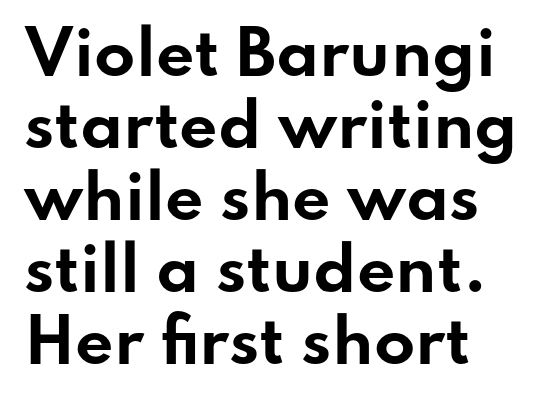
Q: Is the text bold? A: Yes.
Q: Is the text italic (slanted)? A: No, it is upright.
Q: Is the typeface a serif or a sans-serif typeface? A: Sans-serif.
Q: Is the text underlined? A: No.
Q: How is the paragraph aligned? A: Left-aligned.
Q: Is the spacing between letters normal or unusually wide? A: Normal.
Q: Width (condensed, normal, or wide)? A: Wide.
Q: Stroke contrast? A: Low.
Q: x-height? A: Small.
Q: Monospaced? A: No.
